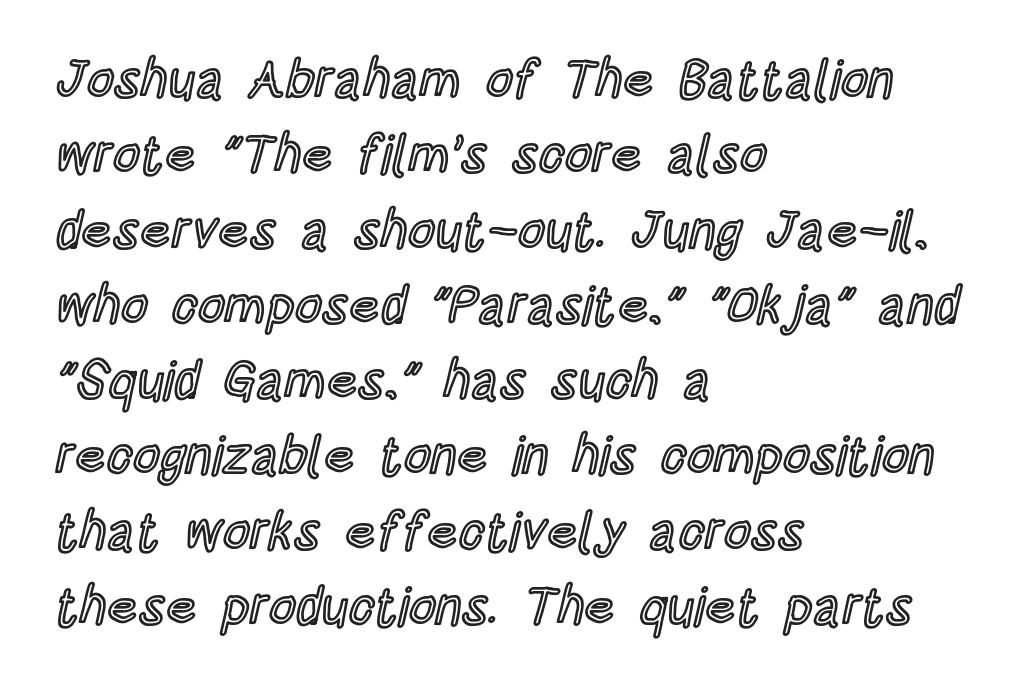
Q: Is the text italic (slanted)? A: Yes.
Q: Is the text underlined? A: No.
Q: How is the paragraph aligned? A: Left-aligned.
Q: Is the spacing between letters normal or unusually wide? A: Normal.
Q: Is the spacing between lines tight, normal or loose? A: Normal.
Q: Width (condensed, normal, or wide)? A: Condensed.
Q: x-height? A: Large.
Q: Monospaced? A: No.
